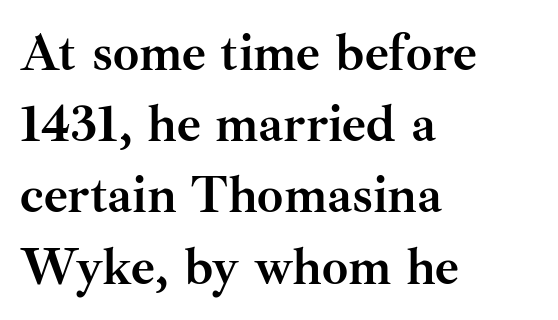
The image shows 52 px semibold serif type, upright; set left-aligned, normal line spacing (1.37x), normal letter spacing, not underlined; medium stroke contrast and a small x-height.
